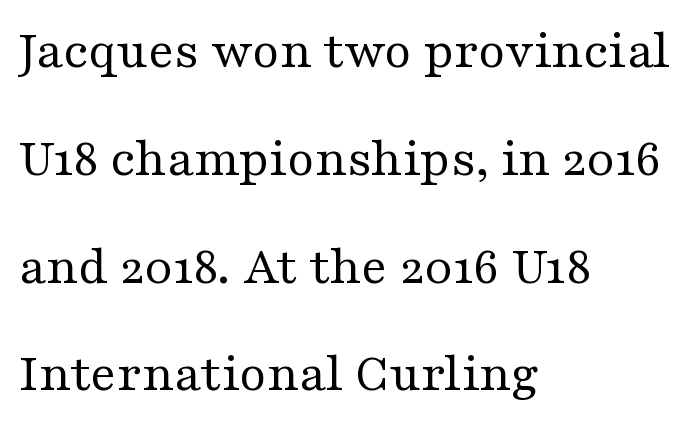
Q: Is the text bold? A: No.
Q: Is the text italic (slanted)? A: No, it is upright.
Q: Is the typeface a serif or a sans-serif typeface? A: Serif.
Q: Is the text underlined? A: No.
Q: How is the paragraph aligned? A: Left-aligned.
Q: Is the spacing between letters normal or unusually wide? A: Normal.
Q: Is the spacing between lines tight, normal or loose? A: Loose.
Q: Width (condensed, normal, or wide)? A: Wide.
Q: Stroke contrast? A: Medium.
Q: x-height? A: Medium.
Q: Monospaced? A: No.
